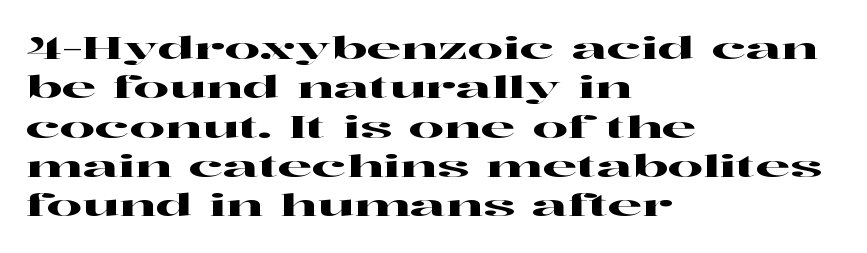
Q: Is the text italic (slanted)? A: No, it is upright.
Q: Is the typeface a serif or a sans-serif typeface? A: Serif.
Q: Is the text underlined? A: No.
Q: How is the paragraph aligned? A: Left-aligned.
Q: Is the spacing between letters normal or unusually wide? A: Normal.
Q: Is the spacing between lines tight, normal or loose? A: Normal.
Q: Width (condensed, normal, or wide)? A: Wide.
Q: Stroke contrast? A: High.
Q: x-height? A: Medium.
Q: Monospaced? A: No.
